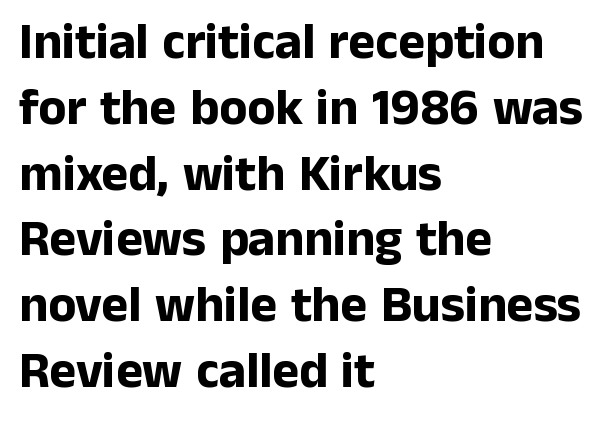
{"serif": "no", "italic": "no", "bold": "yes", "weight": "bold", "width": "normal", "stroke_contrast": "low", "x_height": "medium", "monospaced": "no", "underline": "no", "align": "left", "line_spacing": "normal", "line_spacing_ratio": 1.29, "letter_spacing": "normal", "letter_spacing_em": 0.0, "glyph_px": 51}
